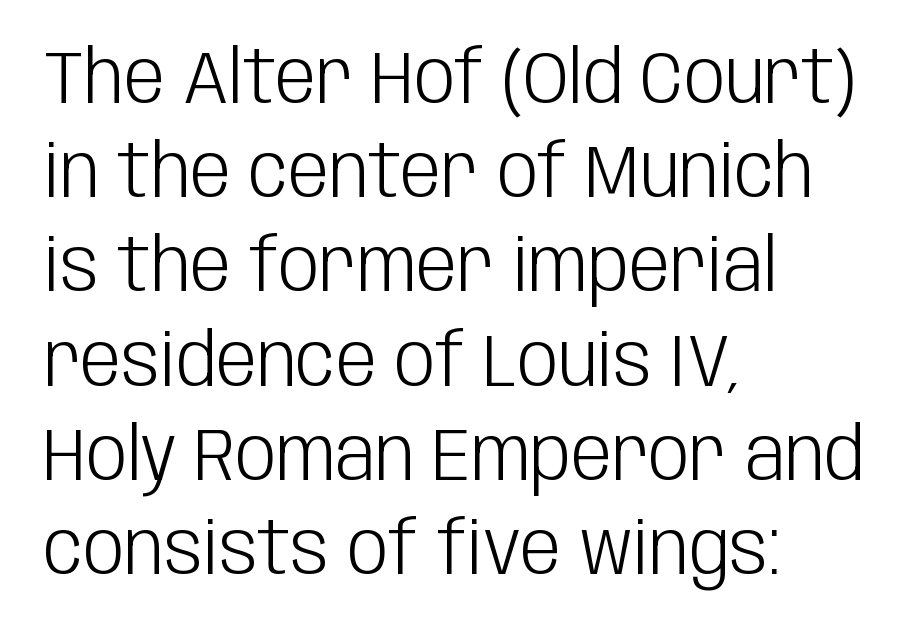
Standard letterfit; no display-style spreading of the glyphs. Unlike a traditional serif, this face leaves its strokes unadorned. Spacing verdict: proportional, widths tailored to each character. The specimen reads as upright at a glance.
